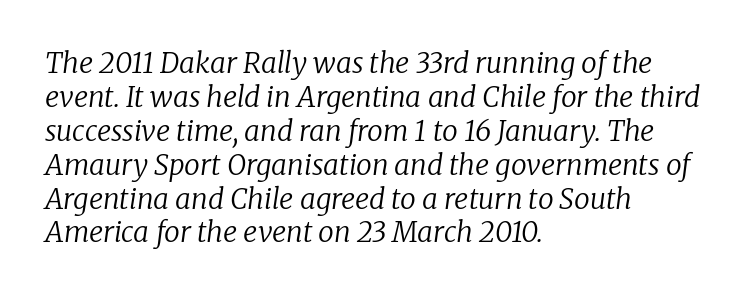
The image shows 28 px regular-weight serif type, italic (leaning right); set left-aligned, line spacing 1.21x, normal letter spacing, not underlined; low stroke contrast and a medium x-height.
